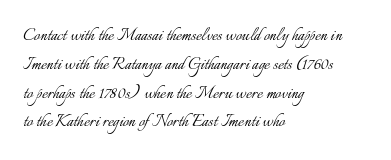
The image shows 21 px text type; set left-aligned, normal line spacing (1.37x), normal letter spacing, not underlined.
